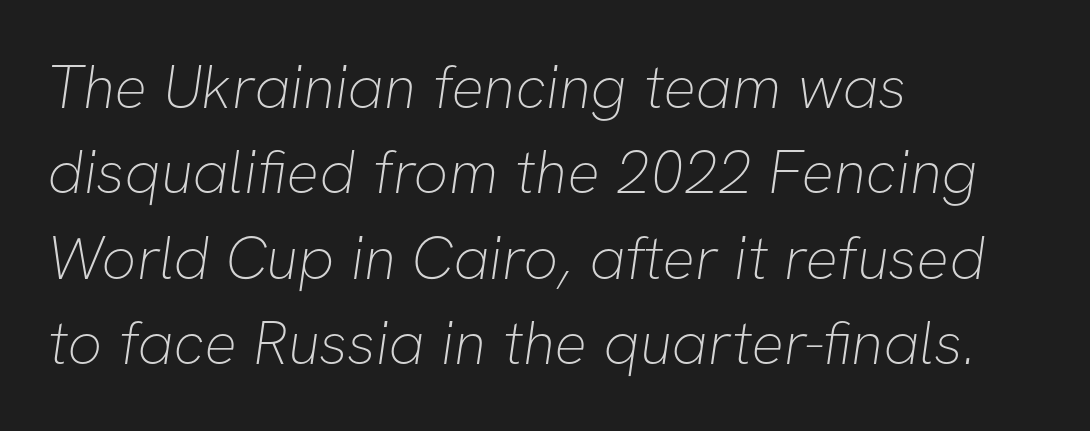
The image shows 61 px thin sans-serif type; set left-aligned, normal line spacing (1.4x), normal letter spacing, not underlined; low stroke contrast and a medium x-height.
